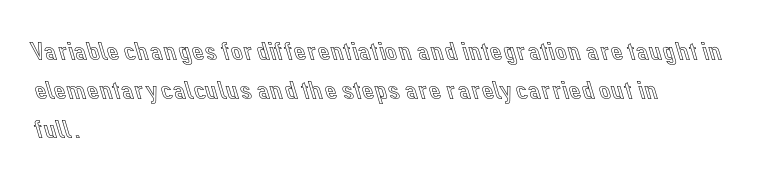
This block has exactly the height ordinary leading produces. Letters rest on an invisible, unmarked baseline. Compared with typical body copy, the letter spacing here is the same.
